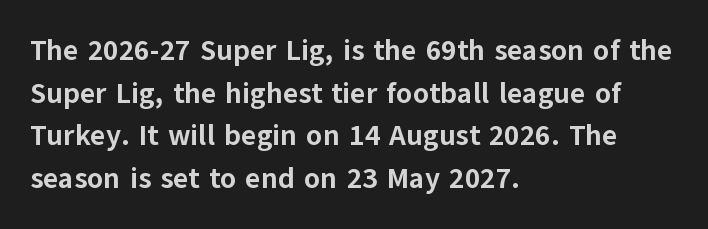
Spacing verdict: proportional, widths tailored to each character. Check where the strokes stop: nothing finishes them off — pure sans. Which margin do the lines hug? The left one — the right edge is uneven. The face used here has the dense, thick strokes of a bold.
